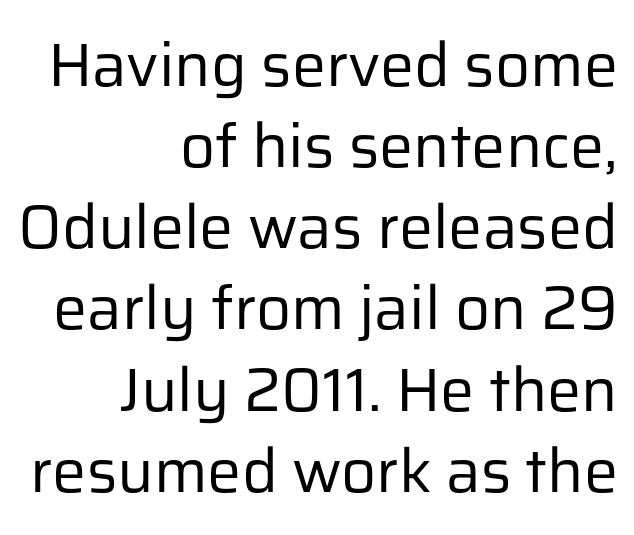
The image shows 61 px regular-weight sans-serif type, upright; set right-aligned, normal line spacing (1.33x), normal letter spacing, not underlined; low stroke contrast and a medium x-height.
